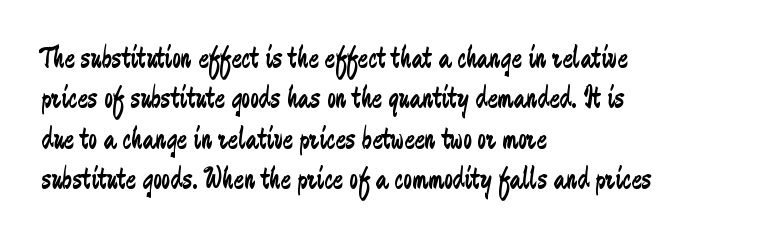
Casual observation: everything's shoved over to the left. Is the stroke heavy? The answer is a plain regular-or-lighter. Does the leading feel generous? No, just average. Is this a fixed-width face? No — the glyphs have proportional, varying widths.
